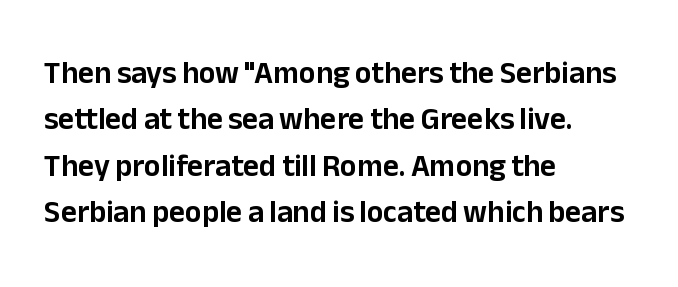
Q: Is the text italic (slanted)? A: No, it is upright.
Q: Is the typeface a serif or a sans-serif typeface? A: Sans-serif.
Q: Is the text underlined? A: No.
Q: How is the paragraph aligned? A: Left-aligned.
Q: Is the spacing between letters normal or unusually wide? A: Normal.
Q: Is the spacing between lines tight, normal or loose? A: Normal.
Q: Width (condensed, normal, or wide)? A: Normal.
Q: Stroke contrast? A: Low.
Q: x-height? A: Medium.
Q: Monospaced? A: No.
